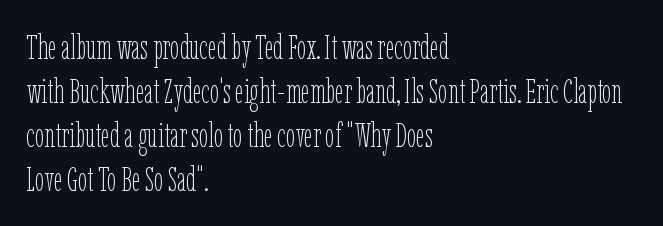
Q: Is the text bold? A: No.
Q: Is the text italic (slanted)? A: No, it is upright.
Q: Is the text underlined? A: No.
Q: How is the paragraph aligned? A: Left-aligned.
Q: Is the spacing between letters normal or unusually wide? A: Normal.
Q: Is the spacing between lines tight, normal or loose? A: Normal.
Q: Width (condensed, normal, or wide)? A: Condensed.
Q: Stroke contrast? A: Low.
Q: x-height? A: Medium.
Q: Monospaced? A: No.
